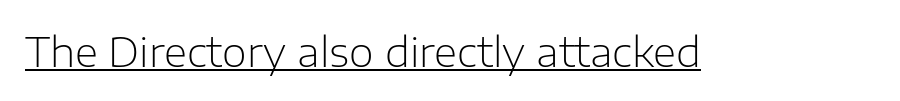
The image shows 40 px light sans-serif type, upright; set normal letter spacing, underlined; low stroke contrast and a medium x-height.
